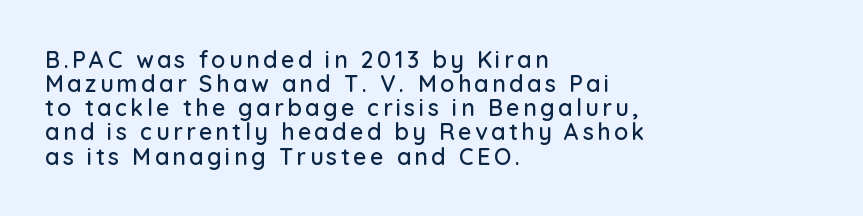
{"italic": "no", "underline": "no", "align": "left", "line_spacing": "tight", "line_spacing_ratio": 1.05, "glyph_px": 23}
